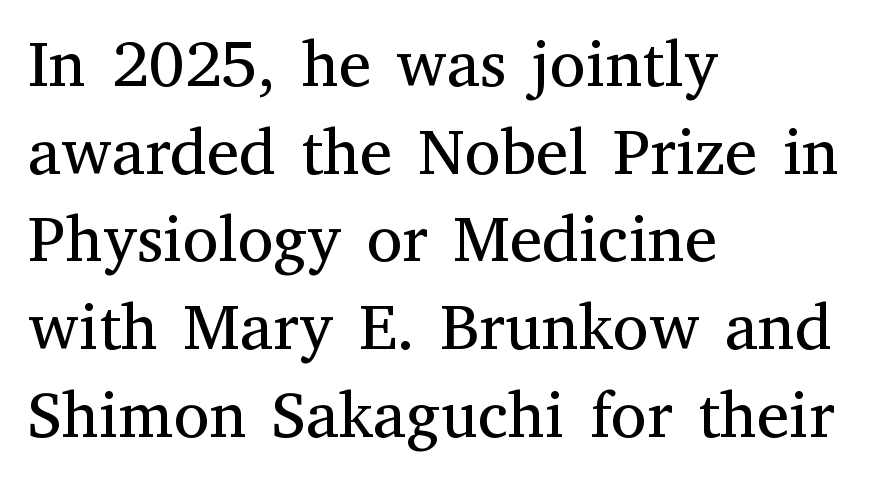
Q: Is the text bold? A: No.
Q: Is the text italic (slanted)? A: No, it is upright.
Q: Is the typeface a serif or a sans-serif typeface? A: Serif.
Q: Is the text underlined? A: No.
Q: How is the paragraph aligned? A: Left-aligned.
Q: Is the spacing between letters normal or unusually wide? A: Normal.
Q: Is the spacing between lines tight, normal or loose? A: Normal.
Q: Width (condensed, normal, or wide)? A: Normal.
Q: Stroke contrast? A: Medium.
Q: x-height? A: Medium.
Q: Monospaced? A: No.
